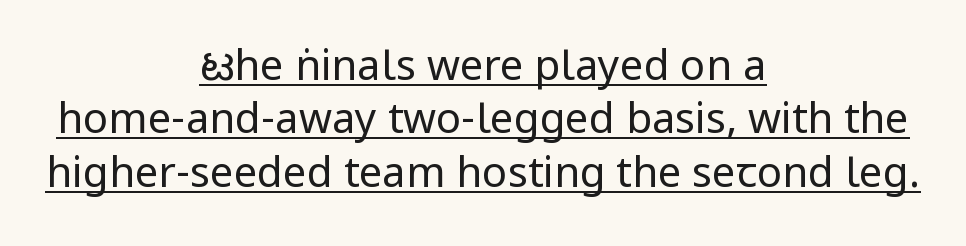
The words here are underlined. Here the designer chose a conventional face with non-uniform glyph widths. The compositor balanced each line on the midline. Leading matches the norm, producing a regular column. Stems here are at most as thick as an everyday book face.
